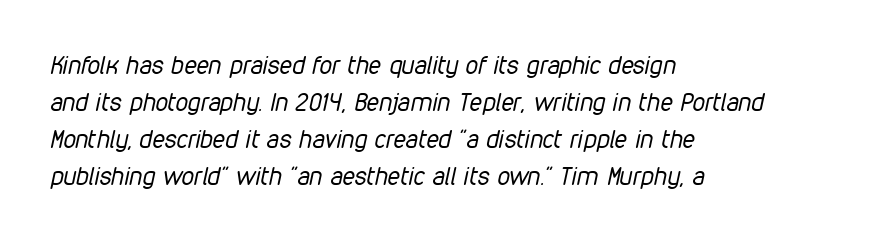
{"italic": "yes", "lean": "right", "slant_degrees": 12, "bold": "no", "underline": "no", "align": "left", "line_spacing": "normal", "line_spacing_ratio": 1.48, "letter_spacing": "normal", "letter_spacing_em": 0.0, "glyph_px": 25}
